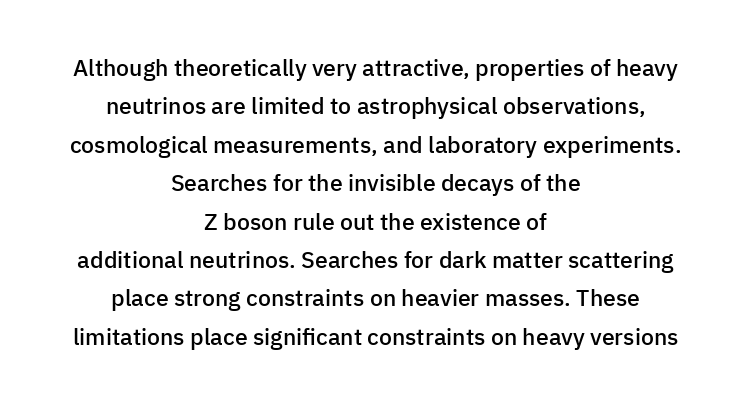
{"italic": "no", "bold": "semi", "underline": "no", "align": "center", "line_spacing": "normal", "line_spacing_ratio": 1.67, "letter_spacing": "normal", "letter_spacing_em": 0.0, "glyph_px": 23}
